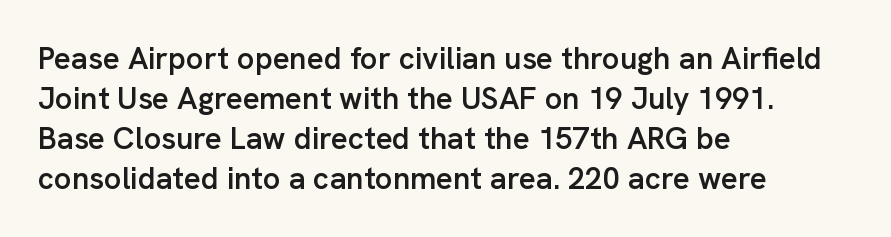
Q: Is the text bold? A: Semi-bold.
Q: Is the text italic (slanted)? A: No, it is upright.
Q: Is the typeface a serif or a sans-serif typeface? A: Sans-serif.
Q: Is the text underlined? A: No.
Q: How is the paragraph aligned? A: Left-aligned.
Q: Is the spacing between letters normal or unusually wide? A: Normal.
Q: Is the spacing between lines tight, normal or loose? A: Normal.
Q: Width (condensed, normal, or wide)? A: Normal.
Q: Stroke contrast? A: Low.
Q: x-height? A: Medium.
Q: Monospaced? A: No.
